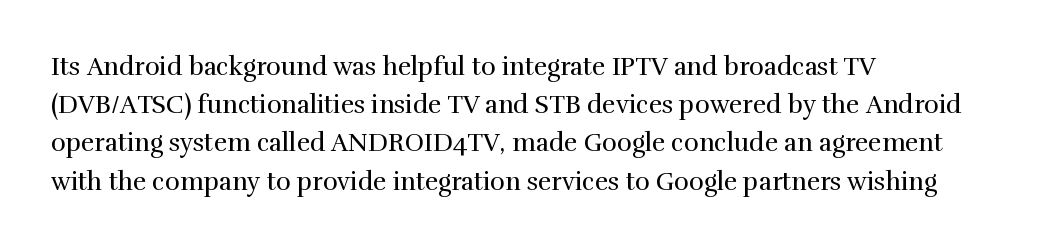
Q: Is the text bold? A: No.
Q: Is the text italic (slanted)? A: No, it is upright.
Q: Is the text underlined? A: No.
Q: How is the paragraph aligned? A: Left-aligned.
Q: Is the spacing between letters normal or unusually wide? A: Normal.
Q: Is the spacing between lines tight, normal or loose? A: Normal.
